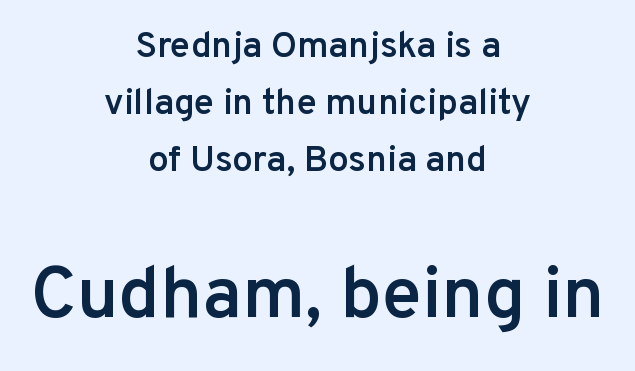
Q: Is the text bold? A: Semi-bold.
Q: Is the text italic (slanted)? A: No, it is upright.
Q: Is the typeface a serif or a sans-serif typeface? A: Sans-serif.
Q: Is the text underlined? A: No.
Q: How is the paragraph aligned? A: Centered.
Q: Is the spacing between letters normal or unusually wide? A: Normal.
Q: Is the spacing between lines tight, normal or loose? A: Normal.
Q: Which block of text is set in a larger size, the first (top) or the second (bottom)? A: The second (bottom) one.
Q: Width (condensed, normal, or wide)? A: Normal.
Q: Stroke contrast? A: Low.
Q: x-height? A: Medium.
Q: Monospaced? A: No.
